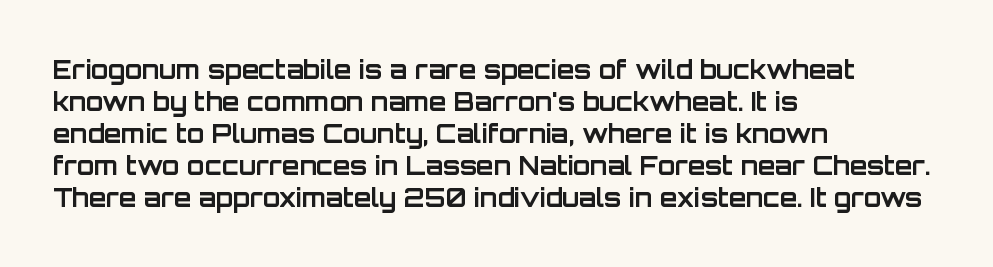
The typesetter chose a ragged-right arrangement here. The line texture is even and compact thanks to regular tracking. Summary of weight: heavy, a full bold. Vertically, the passage feels balanced, rows spaced as you'd expect. In terms of posture, this sample is upright.
